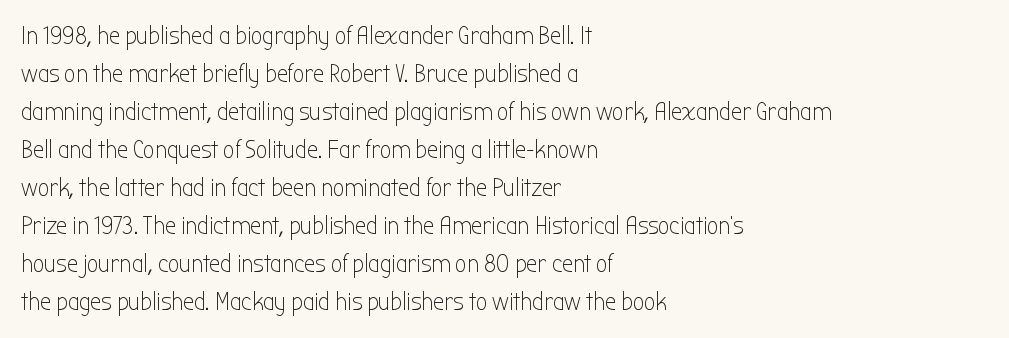
Q: Is the text bold? A: No.
Q: Is the text italic (slanted)? A: No, it is upright.
Q: Is the text underlined? A: No.
Q: How is the paragraph aligned? A: Left-aligned.
Q: Is the spacing between letters normal or unusually wide? A: Normal.
Q: Is the spacing between lines tight, normal or loose? A: Normal.
